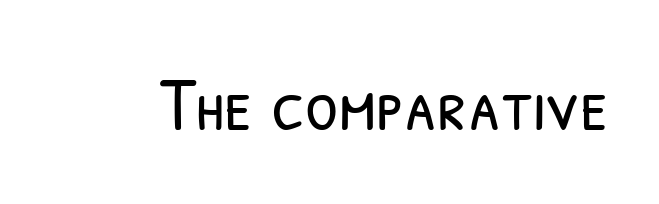
The image shows 76 px light, condensed sans-serif type; set normal letter spacing, not underlined; low stroke contrast and a medium x-height.
